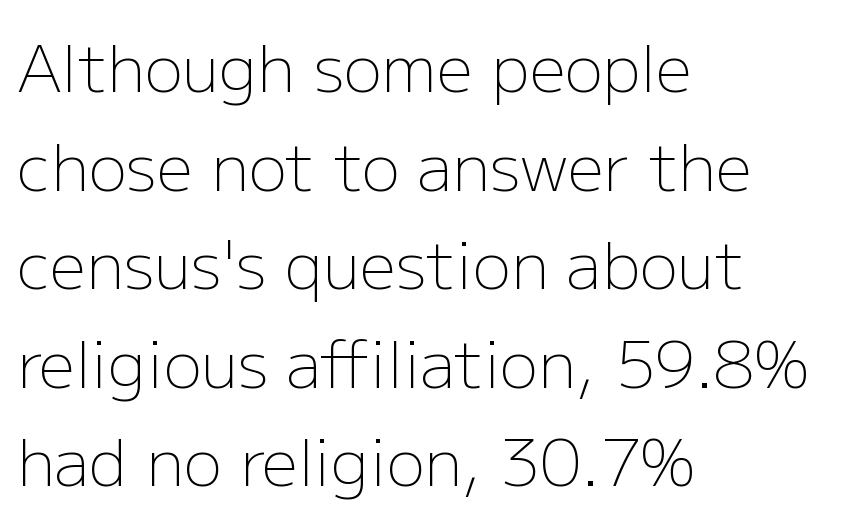
{"serif": "no", "italic": "no", "bold": "no", "weight": "light", "width": "normal", "stroke_contrast": "low", "x_height": "medium", "monospaced": "no", "underline": "no", "align": "left", "line_spacing": "normal", "line_spacing_ratio": 1.54, "letter_spacing": "normal", "letter_spacing_em": 0.0, "glyph_px": 64}
